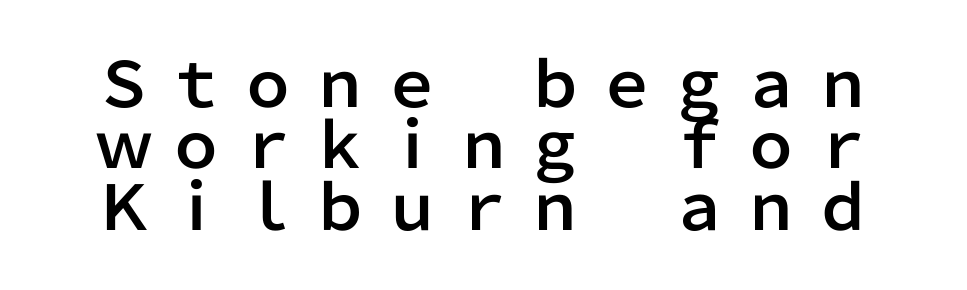
Q: Is the text italic (slanted)? A: No, it is upright.
Q: Is the typeface a serif or a sans-serif typeface? A: Sans-serif.
Q: Is the text underlined? A: No.
Q: Is the spacing between lines tight, normal or loose? A: Tight.
Q: Width (condensed, normal, or wide)? A: Normal.
Q: Stroke contrast? A: Low.
Q: x-height? A: Medium.
Q: Monospaced? A: No.
